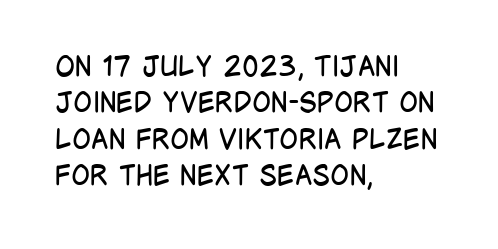
Q: Is the text bold? A: No.
Q: Is the text italic (slanted)? A: No, it is upright.
Q: Is the typeface a serif or a sans-serif typeface? A: Sans-serif.
Q: Is the text underlined? A: No.
Q: How is the paragraph aligned? A: Left-aligned.
Q: Is the spacing between letters normal or unusually wide? A: Normal.
Q: Is the spacing between lines tight, normal or loose? A: Normal.
Q: Width (condensed, normal, or wide)? A: Condensed.
Q: Stroke contrast? A: Low.
Q: x-height? A: Large.
Q: Monospaced? A: No.
